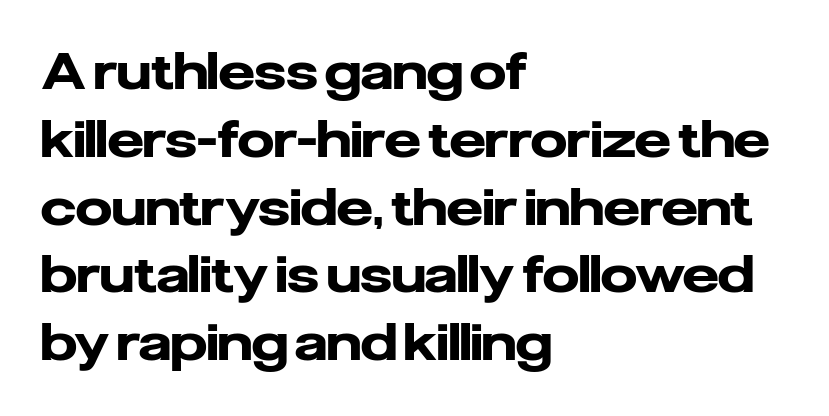
The characters look thick and weighty, a clear bold. Leading: standard. Each letter keeps its own natural width here, so spacing adapts to shape. The letters sit at their default tracking, neither squeezed nor spread.
